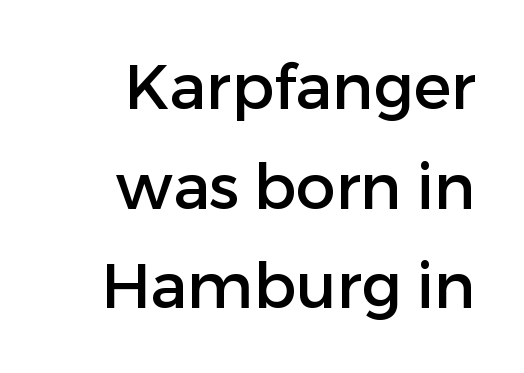
The image shows 63 px sans-serif type, upright; set right-aligned, normal line spacing (1.58x), normal letter spacing, not underlined; low stroke contrast and a medium x-height.
